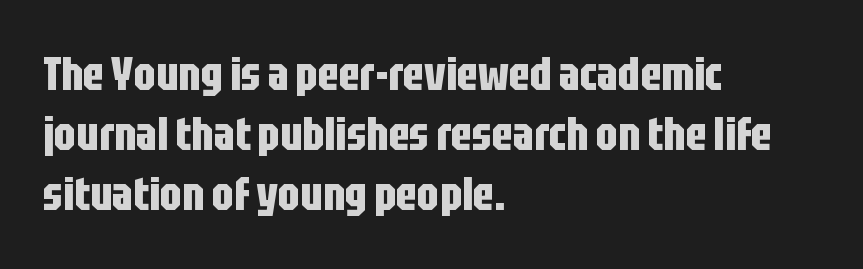
Vertical spacing — default. Stroke terminals: plain, sans-serif. You could not count columns in this text — the font is proportionally spaced. If you drew a line through each stem, it would be perfectly vertical. Is the type bold? Yes — the strokes are clearly thick and heavy. This sample uses plain, unmodified letter spacing.
